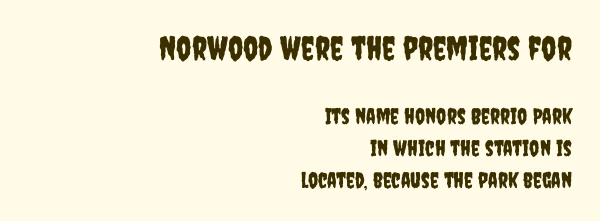
The image shows 33 px condensed sans-serif type, upright; set right-aligned, normal line spacing (1.46x), normal letter spacing, not underlined; the first (top) block is 1.5x larger; low stroke contrast and a large x-height.
